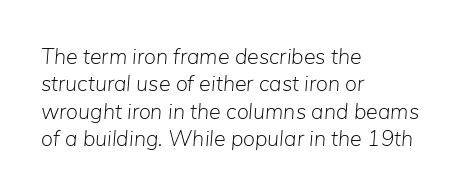
Layout note: lines flush left. The typesetting does not lean heavy: it is not bold. Has an underline been added? It has not. Standard letterfit; no display-style spreading of the glyphs. The face used here has a pronounced slope to its letters.
